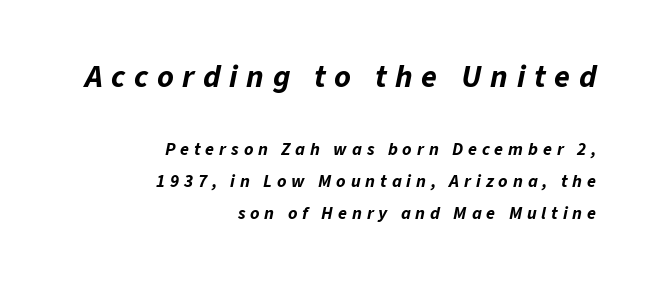
{"italic": "yes", "lean": "right", "slant_degrees": 11, "bold": "yes", "weight": "bold", "width": "normal", "stroke_contrast": "low", "x_height": "medium", "monospaced": "no", "underline": "no", "align": "right", "line_spacing_ratio": 1.77, "letter_spacing": "wide", "letter_spacing_em": 0.27, "larger_block": "first", "size_ratio": 1.78, "glyph_px": 32}
